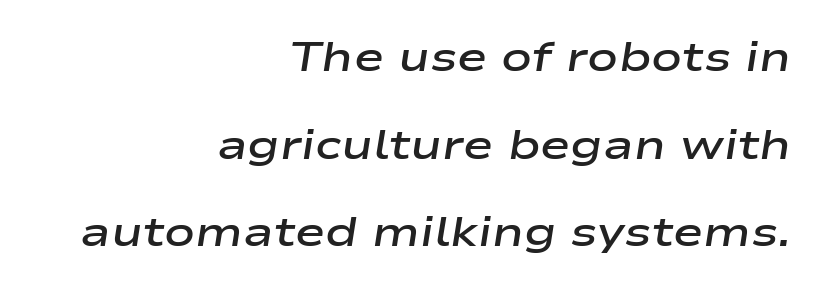
{"italic": "yes", "lean": "right", "slant_degrees": 9, "bold": "semi", "weight": "semibold", "width": "wide", "stroke_contrast": "low", "x_height": "medium", "monospaced": "no", "underline": "no", "align": "right", "line_spacing": "loose", "line_spacing_ratio": 2.14, "letter_spacing": "normal", "letter_spacing_em": 0.0, "glyph_px": 41}
